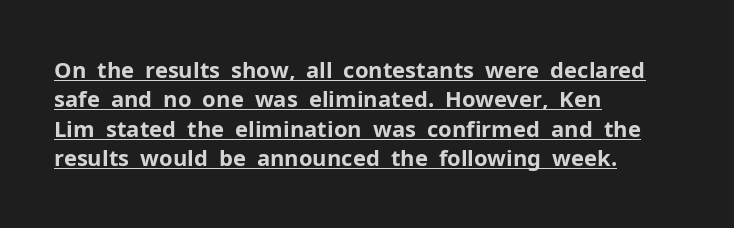
The image shows 22 px bold type, upright; set left-aligned, normal line spacing (1.34x), normal letter spacing, underlined.
